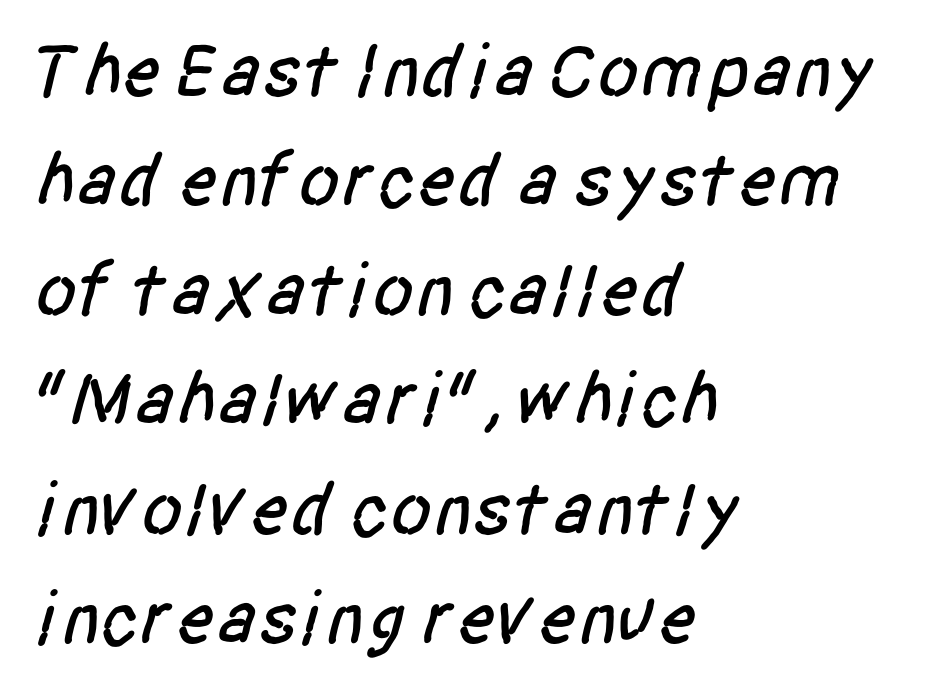
{"serif": "no", "width": "condensed", "stroke_contrast": "low", "x_height": "large", "monospaced": "no", "underline": "no", "align": "left", "line_spacing": "normal", "line_spacing_ratio": 1.44, "letter_spacing": "normal", "letter_spacing_em": 0.0, "glyph_px": 76}
